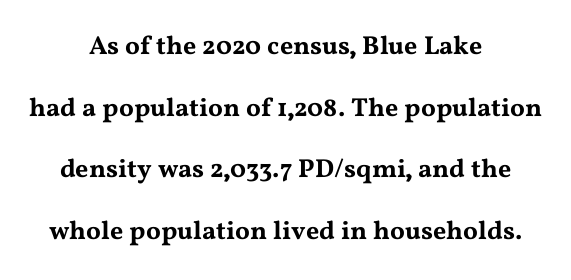
{"italic": "no", "underline": "no", "align": "center", "line_spacing": "loose", "line_spacing_ratio": 2.37, "letter_spacing": "normal", "letter_spacing_em": 0.0, "glyph_px": 26}
